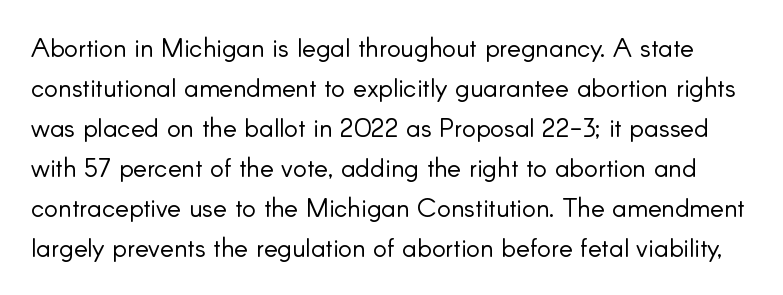
{"italic": "no", "bold": "no", "underline": "no", "line_spacing": "normal", "line_spacing_ratio": 1.54, "letter_spacing": "normal", "letter_spacing_em": 0.0, "glyph_px": 26}
